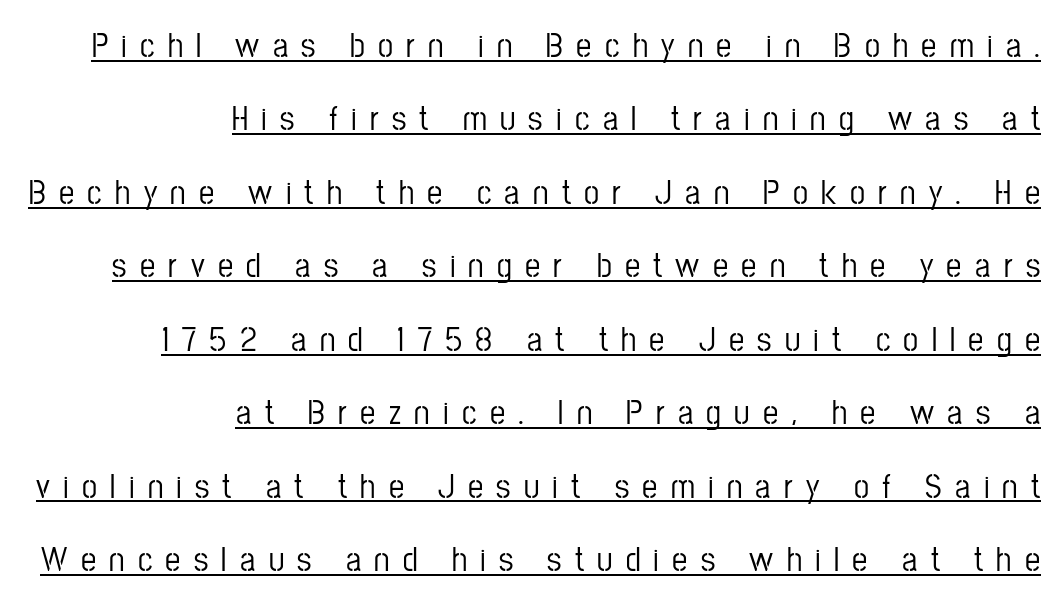
The image shows 34 px condensed sans-serif type, upright; set right-aligned, loose line spacing (2.16x), unusually wide letter spacing (+0.39 em), underlined; low stroke contrast and a medium x-height.
